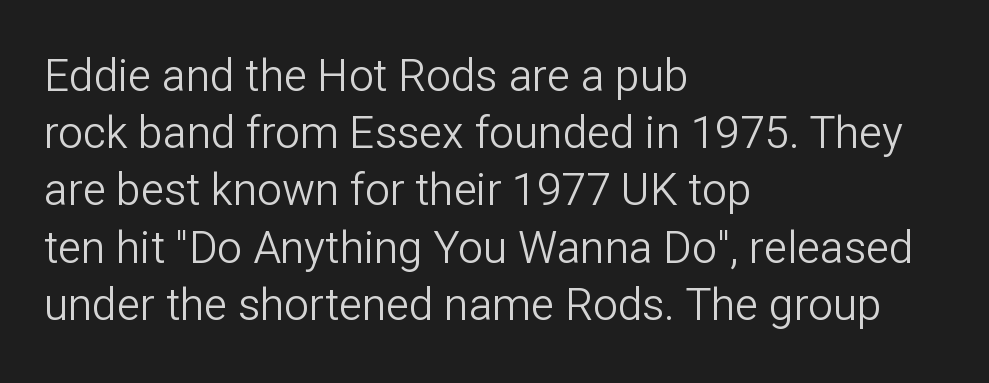
Q: Is the text bold? A: No.
Q: Is the text italic (slanted)? A: No, it is upright.
Q: Is the typeface a serif or a sans-serif typeface? A: Sans-serif.
Q: Is the text underlined? A: No.
Q: How is the paragraph aligned? A: Left-aligned.
Q: Is the spacing between letters normal or unusually wide? A: Normal.
Q: Is the spacing between lines tight, normal or loose? A: Normal.
Q: Width (condensed, normal, or wide)? A: Normal.
Q: Stroke contrast? A: Low.
Q: x-height? A: Medium.
Q: Monospaced? A: No.
